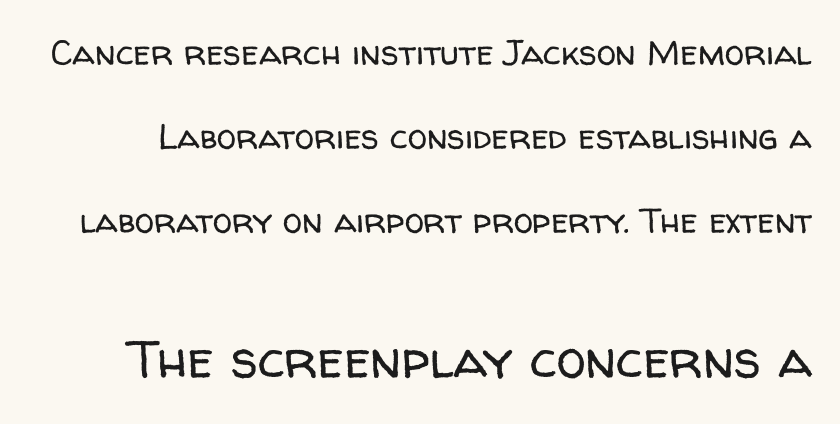
Q: Is the text bold? A: No.
Q: Is the text italic (slanted)? A: No, it is upright.
Q: Is the typeface a serif or a sans-serif typeface? A: Sans-serif.
Q: Is the text underlined? A: No.
Q: Is the spacing between letters normal or unusually wide? A: Normal.
Q: Is the spacing between lines tight, normal or loose? A: Loose.
Q: Which block of text is set in a larger size, the first (top) or the second (bottom)? A: The second (bottom) one.
Q: Width (condensed, normal, or wide)? A: Normal.
Q: Stroke contrast? A: Low.
Q: x-height? A: Medium.
Q: Monospaced? A: No.
